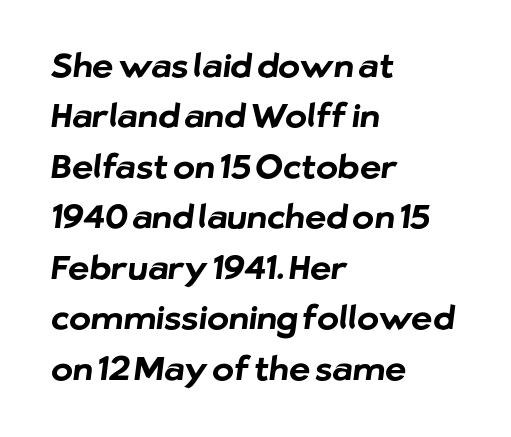
The image shows 33 px bold sans-serif type; set left-aligned, normal line spacing (1.53x), normal letter spacing, not underlined; low stroke contrast and a medium x-height.
